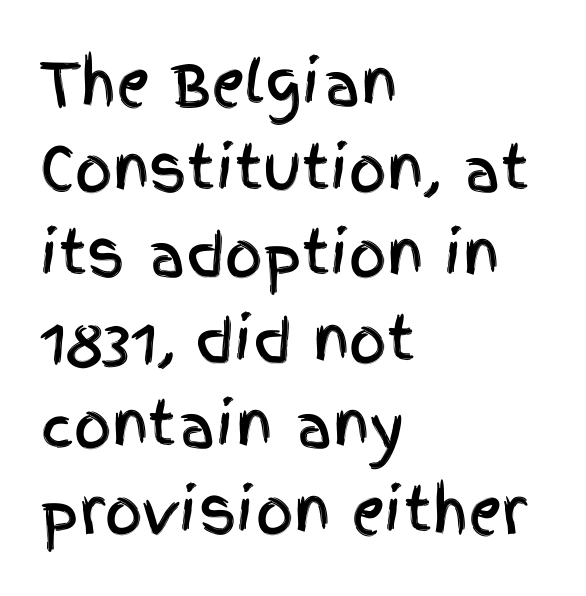
The image shows 59 px condensed sans-serif type, upright; set left-aligned, normal line spacing (1.45x), normal letter spacing, not underlined; a large x-height.
